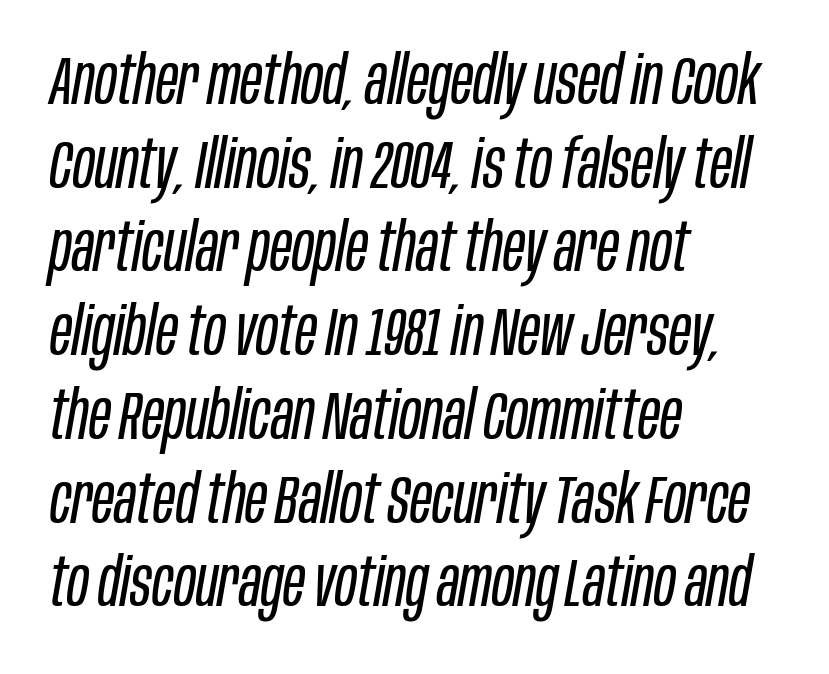
Q: Is the text bold? A: No.
Q: Is the text italic (slanted)? A: Yes, it leans right by about 10 degrees.
Q: Is the text underlined? A: No.
Q: How is the paragraph aligned? A: Left-aligned.
Q: Is the spacing between letters normal or unusually wide? A: Normal.
Q: Is the spacing between lines tight, normal or loose? A: Normal.
Q: Width (condensed, normal, or wide)? A: Condensed.
Q: Stroke contrast? A: Low.
Q: x-height? A: Large.
Q: Monospaced? A: No.
